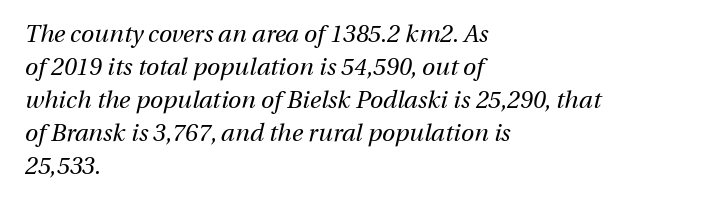
Q: Is the text bold? A: No.
Q: Is the text italic (slanted)? A: Yes, it leans right by about 13 degrees.
Q: Is the text underlined? A: No.
Q: How is the paragraph aligned? A: Left-aligned.
Q: Is the spacing between letters normal or unusually wide? A: Normal.
Q: Is the spacing between lines tight, normal or loose? A: Normal.
